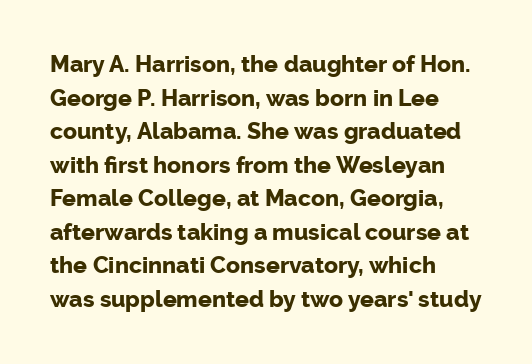
Q: Is the text bold? A: Yes.
Q: Is the text italic (slanted)? A: No, it is upright.
Q: Is the text underlined? A: No.
Q: How is the paragraph aligned? A: Left-aligned.
Q: Is the spacing between letters normal or unusually wide? A: Normal.
Q: Is the spacing between lines tight, normal or loose? A: Normal.
